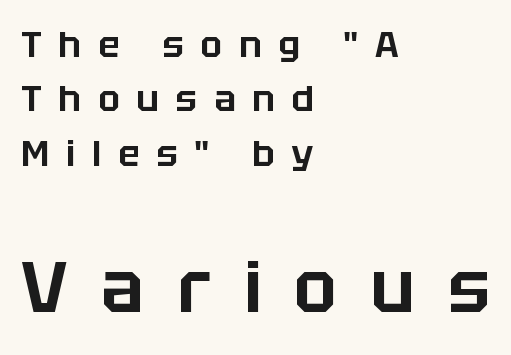
Q: Is the text italic (slanted)? A: No, it is upright.
Q: Is the typeface a serif or a sans-serif typeface? A: Sans-serif.
Q: Is the text underlined? A: No.
Q: How is the paragraph aligned? A: Left-aligned.
Q: Is the spacing between letters normal or unusually wide? A: Unusually wide.
Q: Is the spacing between lines tight, normal or loose? A: Normal.
Q: Which block of text is set in a larger size, the first (top) or the second (bottom)? A: The second (bottom) one.
Q: Width (condensed, normal, or wide)? A: Normal.
Q: Stroke contrast? A: Low.
Q: x-height? A: Large.
Q: Monospaced? A: No.
